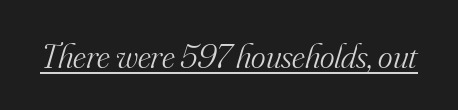
Q: Is the text bold? A: No.
Q: Is the text italic (slanted)? A: Yes, it leans right by about 16 degrees.
Q: Is the typeface a serif or a sans-serif typeface? A: Serif.
Q: Is the text underlined? A: Yes.
Q: Is the spacing between letters normal or unusually wide? A: Normal.
Q: Width (condensed, normal, or wide)? A: Normal.
Q: Stroke contrast? A: Medium.
Q: x-height? A: Small.
Q: Monospaced? A: No.
